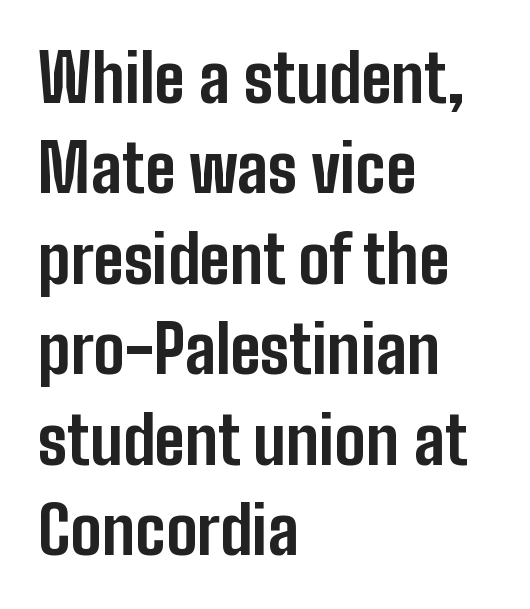
Q: Is the text bold? A: Yes.
Q: Is the text italic (slanted)? A: No, it is upright.
Q: Is the typeface a serif or a sans-serif typeface? A: Sans-serif.
Q: Is the text underlined? A: No.
Q: How is the paragraph aligned? A: Left-aligned.
Q: Is the spacing between letters normal or unusually wide? A: Normal.
Q: Is the spacing between lines tight, normal or loose? A: Normal.
Q: Width (condensed, normal, or wide)? A: Condensed.
Q: Stroke contrast? A: Low.
Q: x-height? A: Medium.
Q: Monospaced? A: No.
